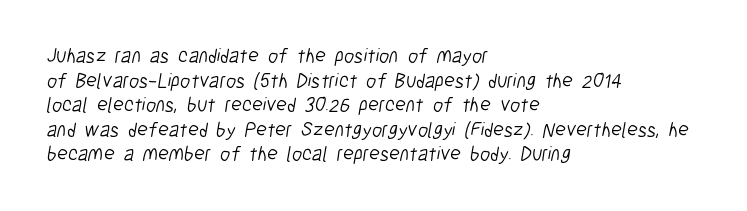
Q: Is the text bold? A: No.
Q: Is the text underlined? A: No.
Q: How is the paragraph aligned? A: Left-aligned.
Q: Is the spacing between letters normal or unusually wide? A: Normal.
